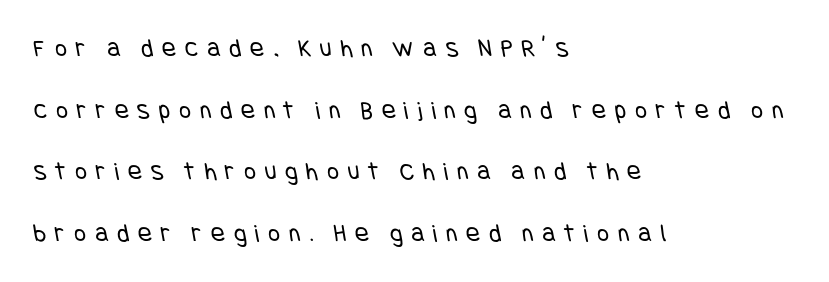
The image shows 26 px text type; set left-aligned, loose line spacing (2.37x), unusually wide letter spacing (+0.34 em), not underlined.
